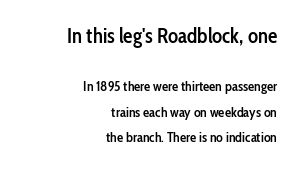
The letters stand upright; this is a roman face. The face used here is rendered with its standard letterfit. How heavy is the stroke? Medium-heavy — a semibold, shy of bold. The space beneath each line is pristine and unruled.
